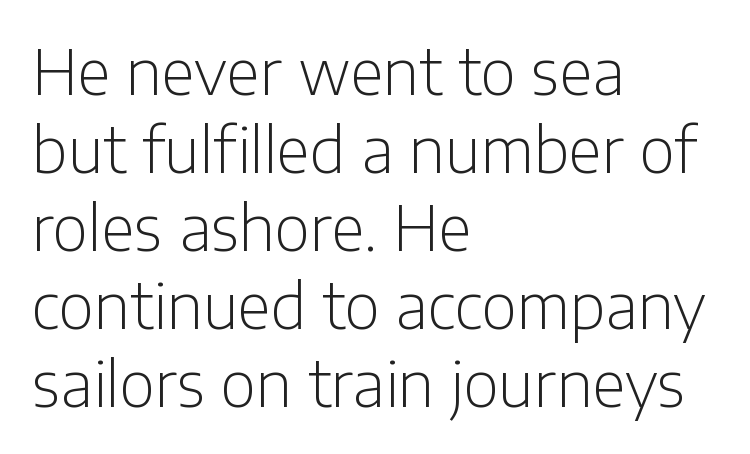
Q: Is the text bold? A: No.
Q: Is the text italic (slanted)? A: No, it is upright.
Q: Is the typeface a serif or a sans-serif typeface? A: Sans-serif.
Q: Is the text underlined? A: No.
Q: How is the paragraph aligned? A: Left-aligned.
Q: Is the spacing between letters normal or unusually wide? A: Normal.
Q: Is the spacing between lines tight, normal or loose? A: Normal.
Q: Width (condensed, normal, or wide)? A: Normal.
Q: Stroke contrast? A: Low.
Q: x-height? A: Medium.
Q: Monospaced? A: No.
